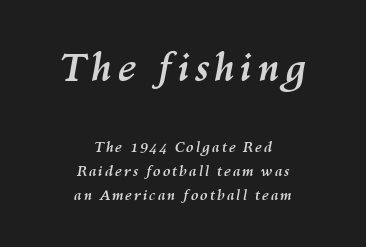
Q: Is the text bold? A: Yes.
Q: Is the text italic (slanted)? A: Yes, it leans right by about 10 degrees.
Q: Is the text underlined? A: No.
Q: How is the paragraph aligned? A: Centered.
Q: Is the spacing between lines tight, normal or loose? A: Normal.
Q: Which block of text is set in a larger size, the first (top) or the second (bottom)? A: The first (top) one.
Q: Width (condensed, normal, or wide)? A: Normal.
Q: Stroke contrast? A: Medium.
Q: x-height? A: Medium.
Q: Monospaced? A: No.
